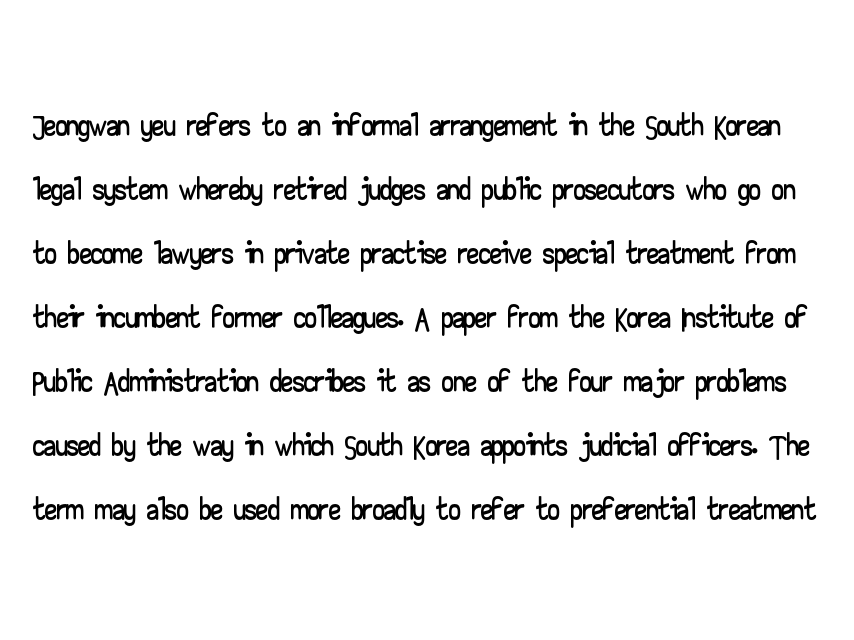
These lines were composed using upright roman letters. The zone under the glyphs is completely vacant. The rendering shows plain stroke endings on the letterforms — a sans-serif design. The space between consecutive lines is moderate.
